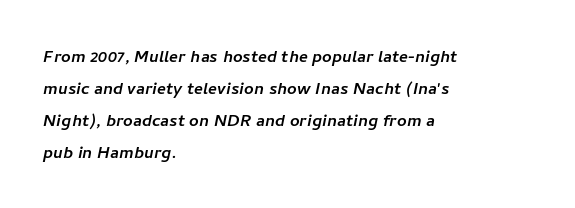
Quick note: interline space is typical. If you drew a ruler down the left edge, every line would touch it. Here the glyphs are tracked normally, forming tight word shapes. Words float on clear page, feet unadorned.
